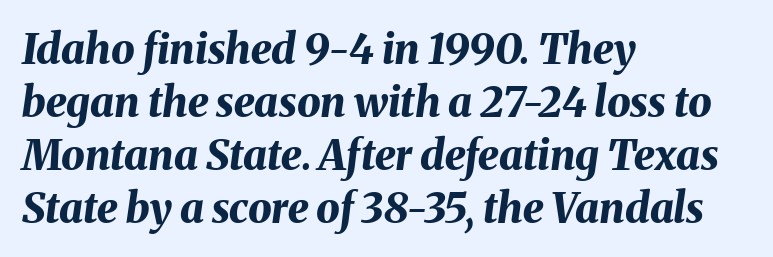
Line starts are locked; line ends wander. In terms of weight, the rendering is a true, heavy bold. A typesetter would call this proportional, since set widths differ per character. Caption: standard tracking, unaltered. The lettering tilts uniformly, giving the passage an italic look. Any mark beneath the type? The region is blank.
